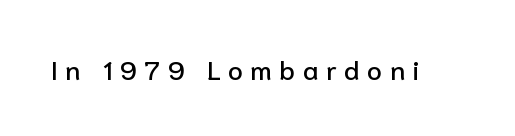
No word sits above an underline. Inter-character spacing is expanded well beyond the font's built-in metrics. Does the lettering tilt? It doesn't — this is upright.
